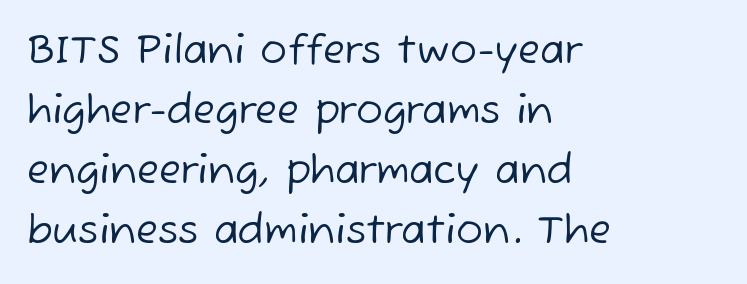
The image shows 40 px regular-weight sans-serif type; set left-aligned, normal line spacing (1.5x), normal letter spacing, not underlined; low stroke contrast and a medium x-height.
